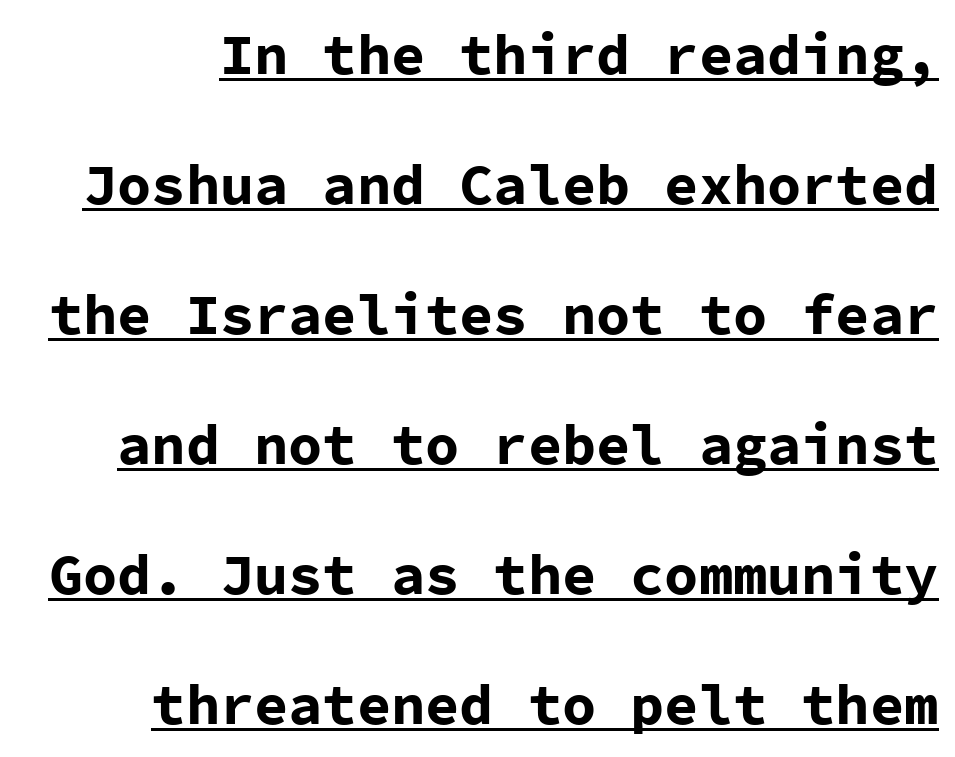
The face used here appears with an underline applied. The face used here is rendered with its standard letterfit. These lines are rendered in a fixed-pitch font. The sample has been set heavy, in full bold.
